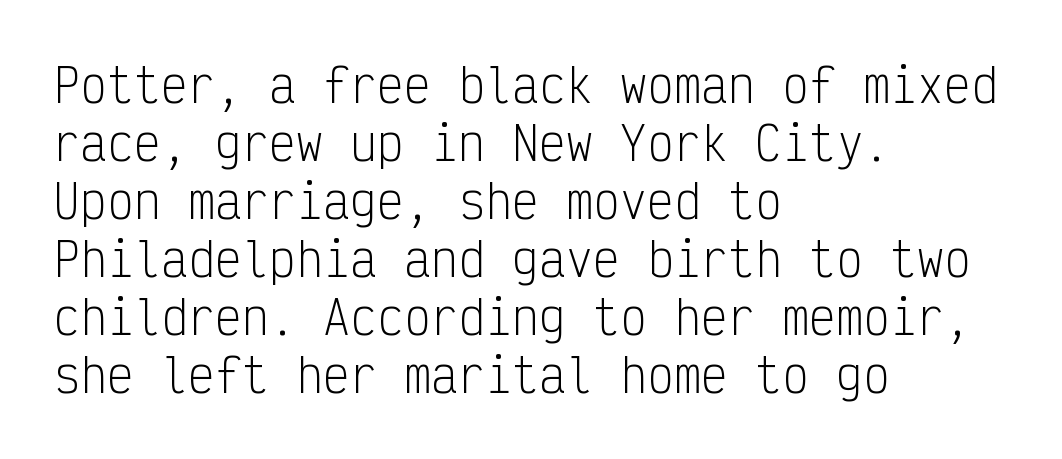
The image shows 45 px light, condensed sans-serif type, upright, monospaced; set left-aligned, normal line spacing (1.29x), normal letter spacing, not underlined; low stroke contrast and a medium x-height.
